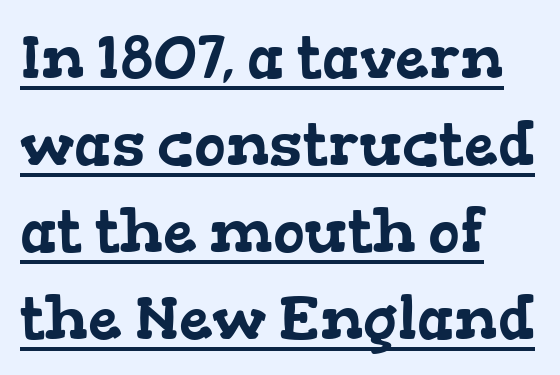
Standard letterfit; no display-style spreading of the glyphs. Summary of vertical rhythm: regular, with standard interline spacing. The face used here is seriffed, in the tradition of book romans. You could not count columns in this text — the font is proportionally spaced. Notice how the passage keeps a crisp vertical edge on the left only. Notice how a bar underscores the lettering throughout.
